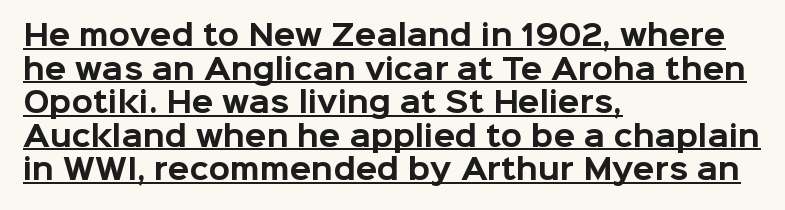
The letters advance in unequal steps, a hallmark of proportional type. What decoration does the sample have? An underline. These lines were composed using upright roman letters. Note: no serifs on the glyphs.
